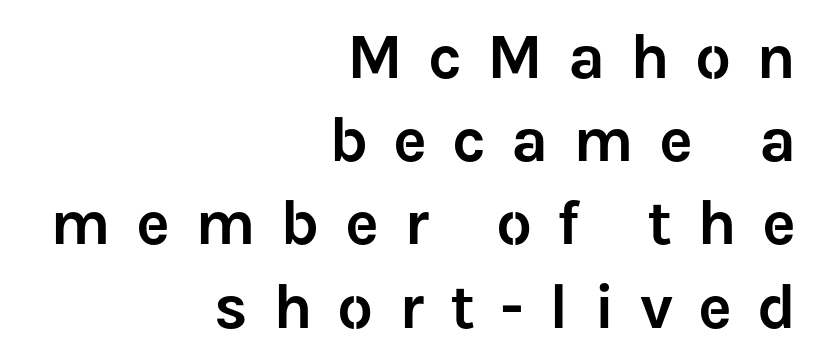
{"serif": "no", "italic": "no", "width": "normal", "stroke_contrast": "low", "x_height": "medium", "monospaced": "no", "underline": "no", "align": "right", "line_spacing": "normal", "line_spacing_ratio": 1.3, "letter_spacing": "wide", "letter_spacing_em": 0.39, "glyph_px": 64}
